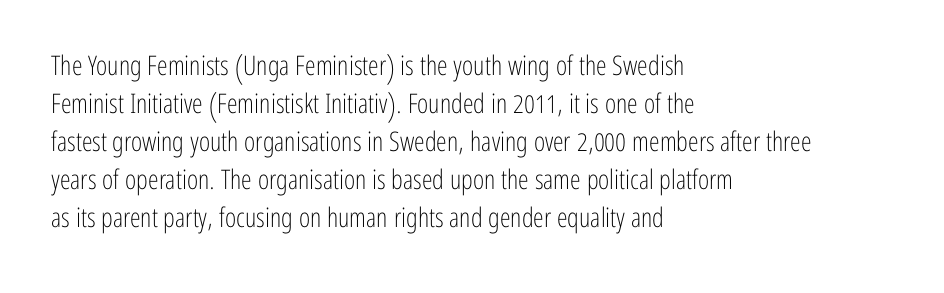
{"italic": "no", "bold": "no", "underline": "no", "align": "left", "line_spacing": "normal", "line_spacing_ratio": 1.41, "letter_spacing": "normal", "letter_spacing_em": 0.0, "glyph_px": 27}
